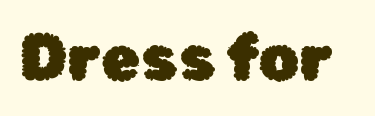
The image shows 64 px sans-serif type, upright; set normal letter spacing, not underlined; low stroke contrast and a medium x-height.
